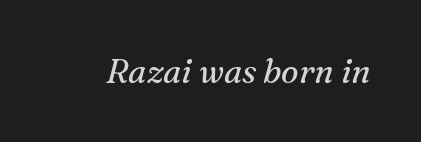
The image shows 33 px regular-weight serif type, italic (leaning right); set normal letter spacing, not underlined; medium stroke contrast and a medium x-height.
